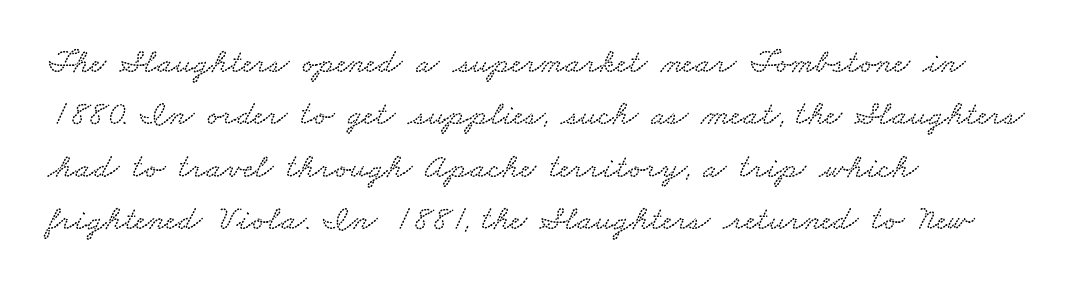
Q: Is the text underlined? A: No.
Q: How is the paragraph aligned? A: Left-aligned.
Q: Is the spacing between letters normal or unusually wide? A: Normal.
Q: Is the spacing between lines tight, normal or loose? A: Normal.
Q: Width (condensed, normal, or wide)? A: Wide.
Q: Stroke contrast? A: Low.
Q: x-height? A: Small.
Q: Monospaced? A: No.
